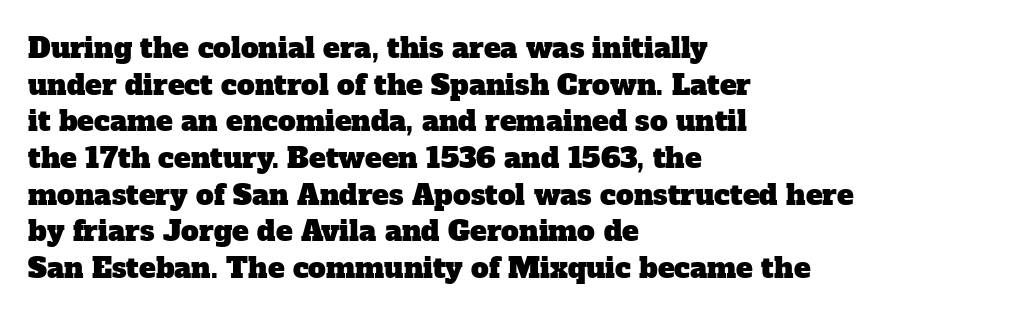
{"serif": "yes", "width": "normal", "stroke_contrast": "low", "x_height": "medium", "monospaced": "no", "underline": "no", "align": "left", "line_spacing": "normal", "line_spacing_ratio": 1.31, "letter_spacing": "normal", "letter_spacing_em": 0.0, "glyph_px": 28}
